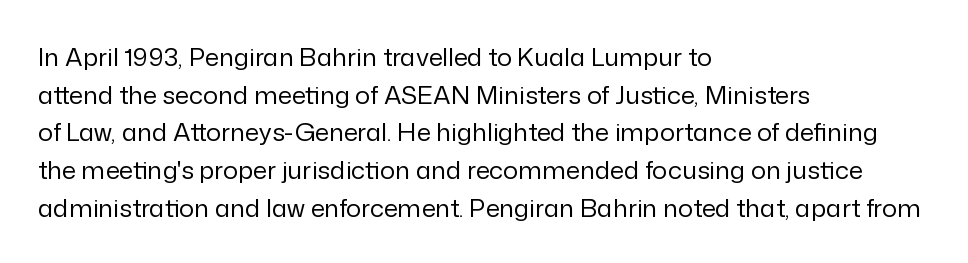
The face used here is rendered with its standard letterfit. Just letters on the line, the space beneath them empty. Caption: face not bold, strokes unweighted. Line spacing here is normal.
